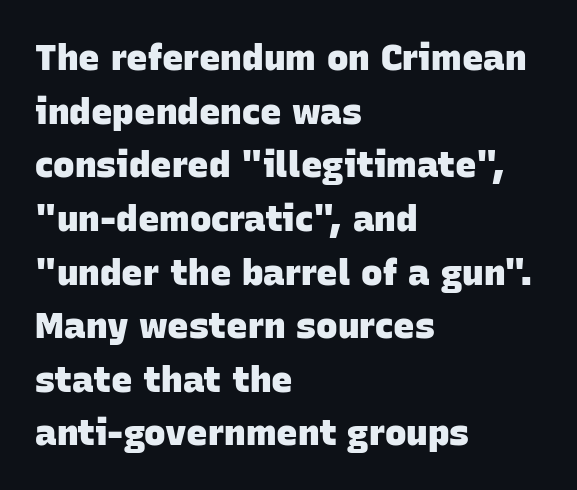
{"serif": "no", "bold": "yes", "weight": "heavy", "width": "normal", "stroke_contrast": "low", "x_height": "large", "monospaced": "no", "underline": "no", "align": "left", "line_spacing": "normal", "line_spacing_ratio": 1.49, "letter_spacing": "normal", "letter_spacing_em": 0.0, "glyph_px": 36}
